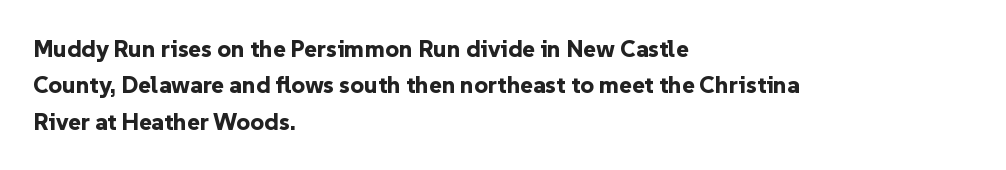
Q: Is the text bold? A: Yes.
Q: Is the text italic (slanted)? A: No, it is upright.
Q: Is the text underlined? A: No.
Q: How is the paragraph aligned? A: Left-aligned.
Q: Is the spacing between letters normal or unusually wide? A: Normal.
Q: Is the spacing between lines tight, normal or loose? A: Normal.
